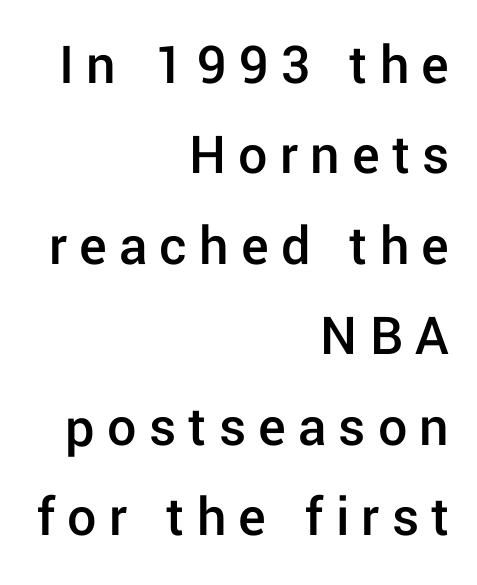
{"serif": "no", "italic": "no", "bold": "semi", "weight": "semibold", "width": "normal", "stroke_contrast": "low", "x_height": "medium", "monospaced": "no", "underline": "no", "align": "right", "line_spacing": "normal", "line_spacing_ratio": 1.56, "letter_spacing": "wide", "letter_spacing_em": 0.21, "glyph_px": 58}
